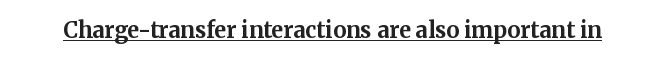
The face used here is rendered with its standard letterfit. These lines were composed using upright roman letters. Strokes here are thick enough to call this a true bold. Is there an underline? Yes — a line sits under the letters.
